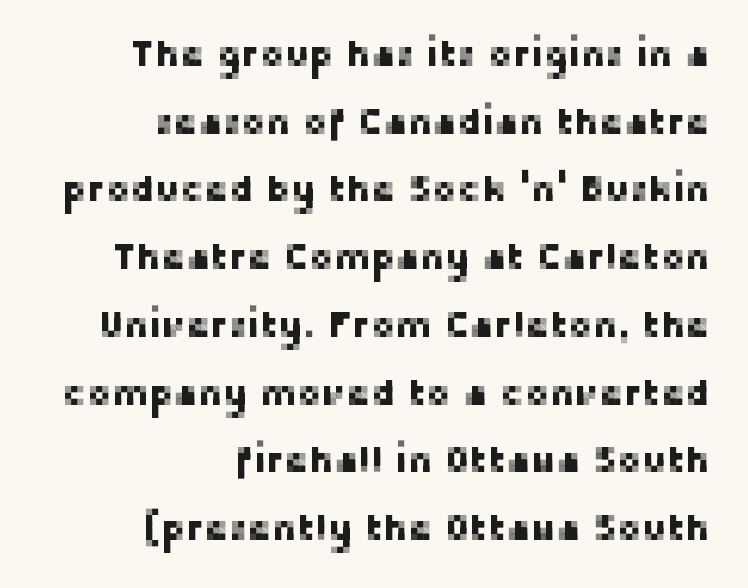
The image shows 37 px sans-serif type, upright; set right-aligned, line spacing 1.83x, normal letter spacing, not underlined; low stroke contrast and a medium x-height.
